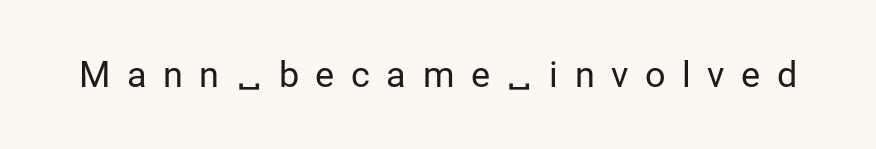
{"serif": "no", "italic": "no", "bold": "no", "weight": "regular", "width": "normal", "stroke_contrast": "low", "x_height": "medium", "monospaced": "no", "underline": "no", "letter_spacing": "wide", "letter_spacing_em": 0.46, "glyph_px": 36}
